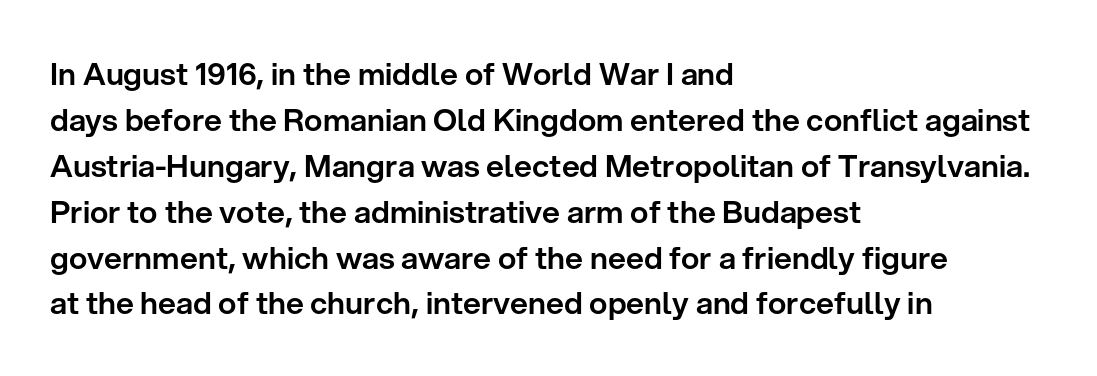
{"serif": "no", "italic": "no", "width": "normal", "stroke_contrast": "low", "x_height": "medium", "monospaced": "no", "underline": "no", "align": "left", "line_spacing": "normal", "line_spacing_ratio": 1.48, "letter_spacing": "normal", "letter_spacing_em": 0.0, "glyph_px": 31}
